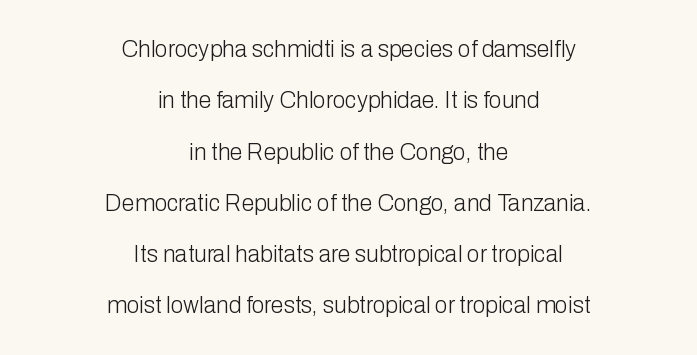
Horizontal alignment here is central, giving a formal, balanced look. Underline: absent. Tall strokes in this sample are plumb rather than angled. Between one letter and the next there's only the usual sliver of space.
